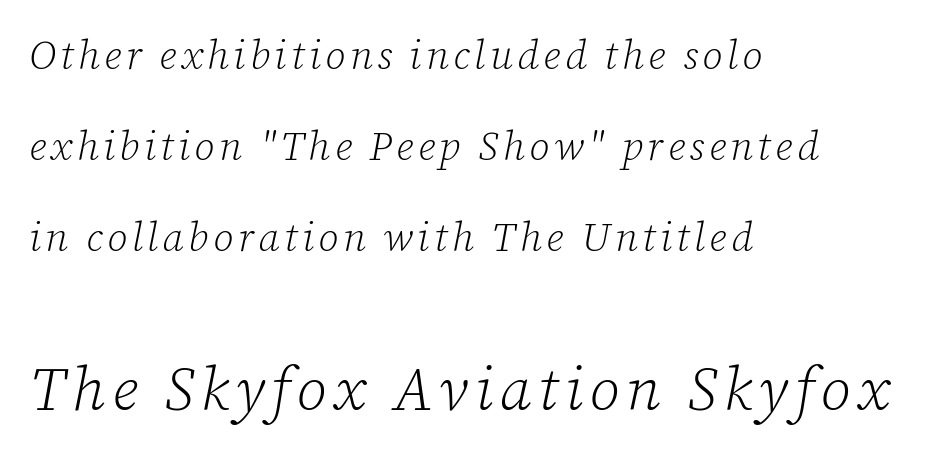
Q: Is the text bold? A: No.
Q: Is the text italic (slanted)? A: Yes, it leans right by about 12 degrees.
Q: Is the typeface a serif or a sans-serif typeface? A: Serif.
Q: Is the text underlined? A: No.
Q: How is the paragraph aligned? A: Left-aligned.
Q: Is the spacing between lines tight, normal or loose? A: Loose.
Q: Which block of text is set in a larger size, the first (top) or the second (bottom)? A: The second (bottom) one.
Q: Width (condensed, normal, or wide)? A: Normal.
Q: Stroke contrast? A: Low.
Q: x-height? A: Medium.
Q: Monospaced? A: No.
